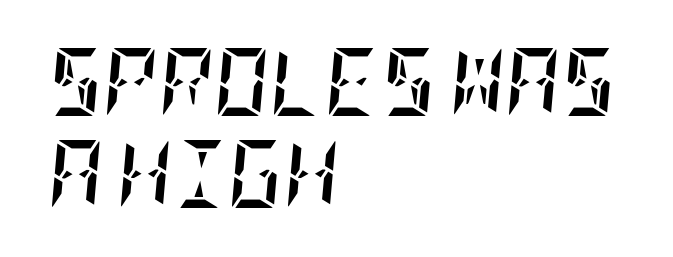
Underline: absent. Look at the stroke-to-counter ratio: heavy, a bold. In CSS terms this would be text-align: left. A typesetter would mark this as italic. Students, note that the glyphs here touch the page at normal intervals.
